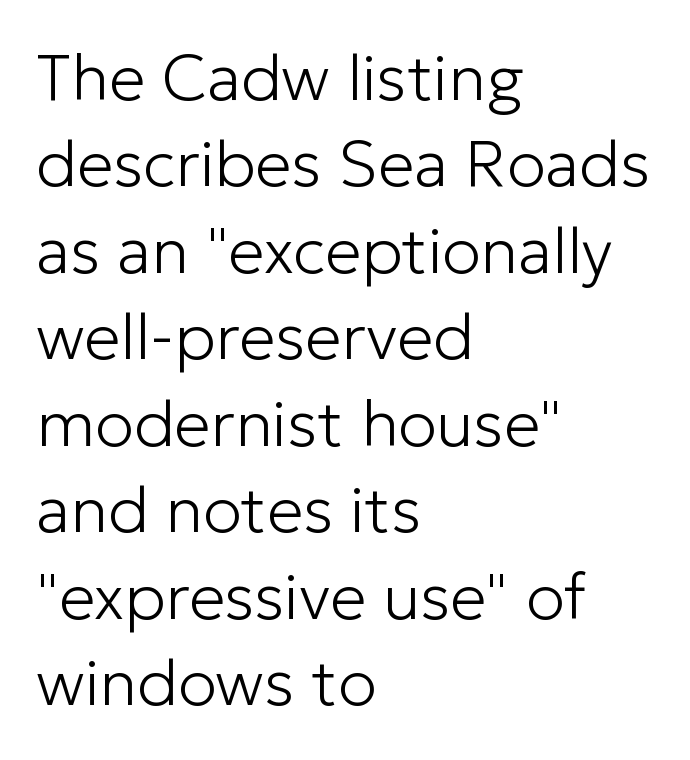
{"serif": "no", "italic": "no", "bold": "no", "weight": "light", "width": "normal", "stroke_contrast": "low", "x_height": "medium", "monospaced": "no", "underline": "no", "align": "left", "line_spacing": "normal", "line_spacing_ratio": 1.33, "letter_spacing": "normal", "letter_spacing_em": 0.0, "glyph_px": 65}
